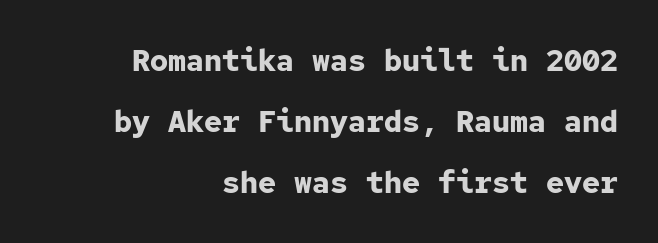
{"serif": "no", "italic": "no", "bold": "yes", "weight": "bold", "width": "normal", "stroke_contrast": "low", "x_height": "medium", "monospaced": "yes", "underline": "no", "align": "right", "line_spacing": "loose", "line_spacing_ratio": 2.03, "letter_spacing": "normal", "letter_spacing_em": 0.0, "glyph_px": 30}
